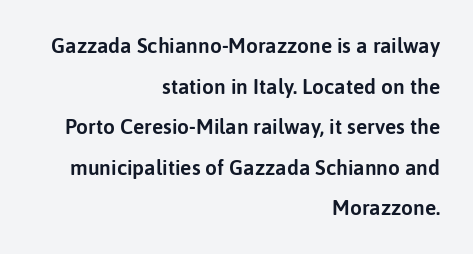
The image shows 21 px text type, upright; set right-aligned, loose line spacing (1.93x), normal letter spacing, not underlined.
